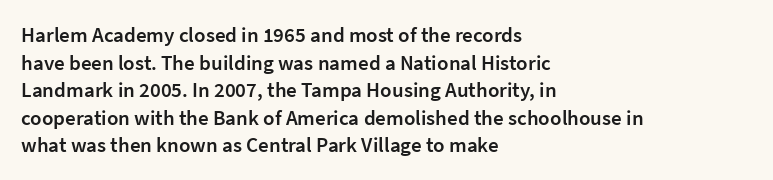
{"italic": "no", "bold": "semi", "underline": "no", "align": "left", "line_spacing": "normal", "line_spacing_ratio": 1.31, "letter_spacing": "normal", "letter_spacing_em": 0.0, "glyph_px": 21}
